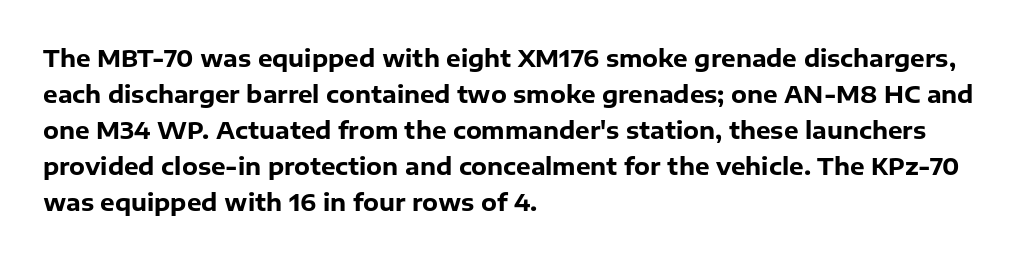
{"italic": "no", "bold": "yes", "underline": "no", "align": "left", "line_spacing": "normal", "line_spacing_ratio": 1.56, "letter_spacing": "normal", "letter_spacing_em": 0.0, "glyph_px": 23}
